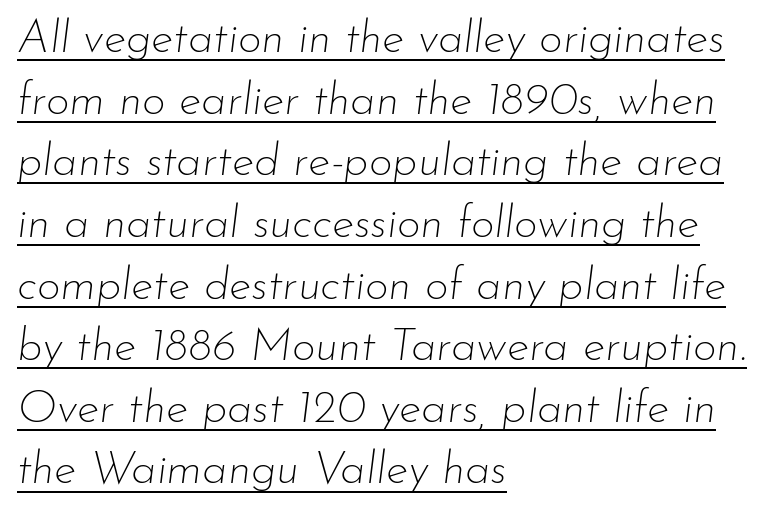
The image shows 46 px thin type, italic (leaning right); set left-aligned, normal line spacing (1.34x), normal letter spacing, underlined; low stroke contrast and a small x-height.
